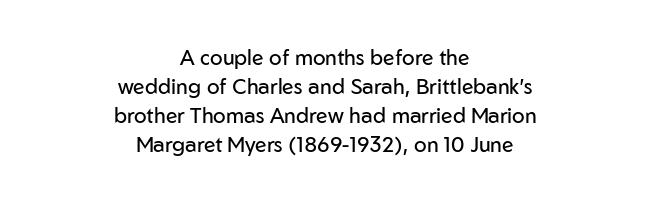
Characters remain perfectly vertical along every line. This reads as an unemphasized weight, regular at the heaviest. A centered setting, common on invitations and titles, is used for this passage. A normal amount of white space separates one row of letters from the next. The gaps between neighbouring characters are ordinary and unremarkable. Underlining? Definitely not there.
